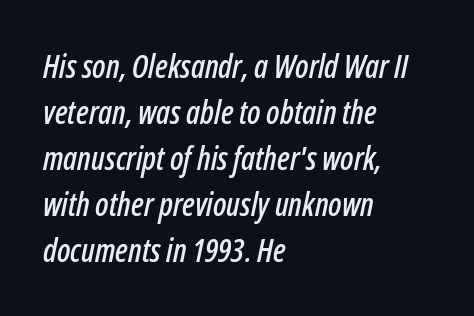
Q: Is the text italic (slanted)? A: Yes, it leans right by about 12 degrees.
Q: Is the text underlined? A: No.
Q: How is the paragraph aligned? A: Left-aligned.
Q: Is the spacing between letters normal or unusually wide? A: Normal.
Q: Is the spacing between lines tight, normal or loose? A: Normal.
Q: Width (condensed, normal, or wide)? A: Condensed.
Q: Stroke contrast? A: Low.
Q: x-height? A: Medium.
Q: Monospaced? A: No.
